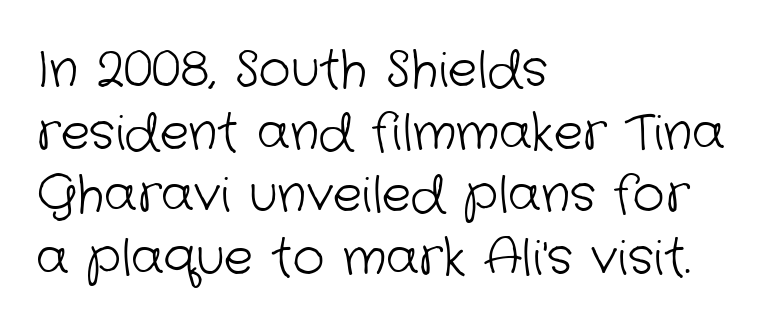
The image shows 49 px light sans-serif type; set left-aligned, normal line spacing (1.28x), normal letter spacing, not underlined; low stroke contrast and a medium x-height.
